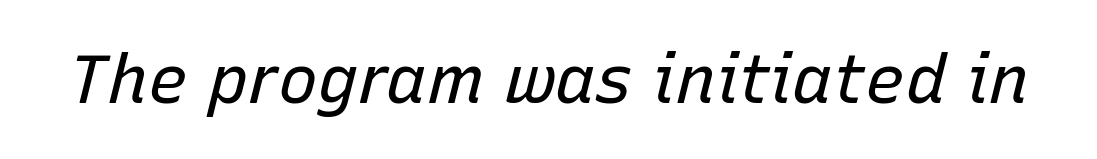
The image shows 67 px regular-weight type, italic (leaning right); set normal letter spacing, not underlined; low stroke contrast and a medium x-height.
